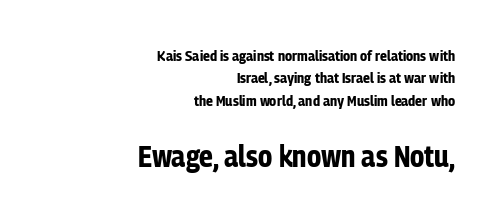
Glyph-to-glyph distance matches everyday printed text. The glyphs in this specimen are sans serif. Look at the glyph heights: the lower group is clearly the bigger setting. Proportional: the letters do not fall into vertical columns.
